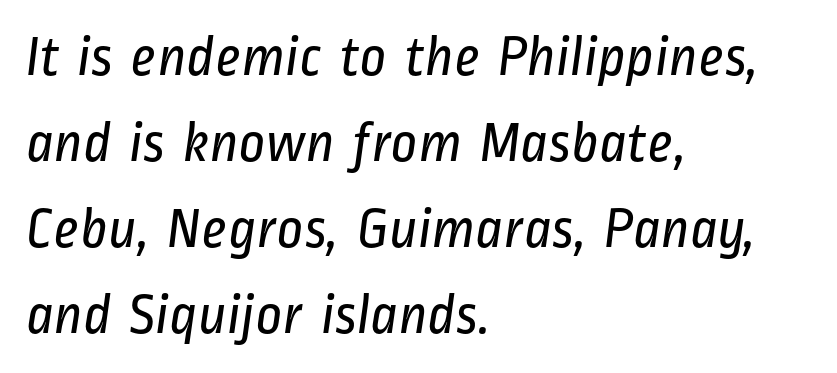
Q: Is the text bold? A: No.
Q: Is the typeface a serif or a sans-serif typeface? A: Sans-serif.
Q: Is the text underlined? A: No.
Q: How is the paragraph aligned? A: Left-aligned.
Q: Is the spacing between letters normal or unusually wide? A: Normal.
Q: Is the spacing between lines tight, normal or loose? A: Normal.
Q: Width (condensed, normal, or wide)? A: Condensed.
Q: Stroke contrast? A: Low.
Q: x-height? A: Medium.
Q: Monospaced? A: No.
